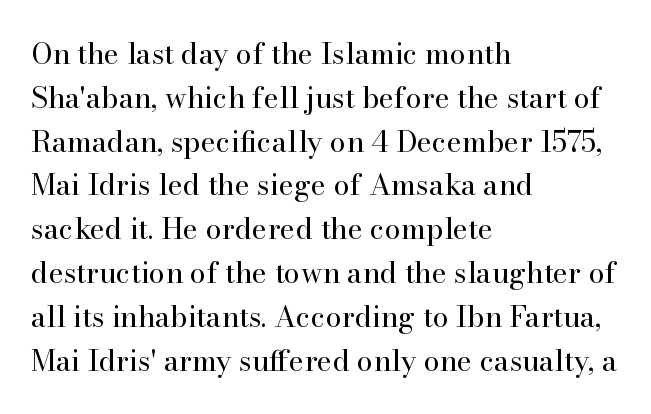
{"serif": "yes", "italic": "no", "bold": "no", "weight": "regular", "width": "normal", "stroke_contrast": "high", "x_height": "small", "monospaced": "no", "underline": "no", "align": "left", "line_spacing": "normal", "line_spacing_ratio": 1.51, "letter_spacing": "normal", "letter_spacing_em": 0.0, "glyph_px": 29}
